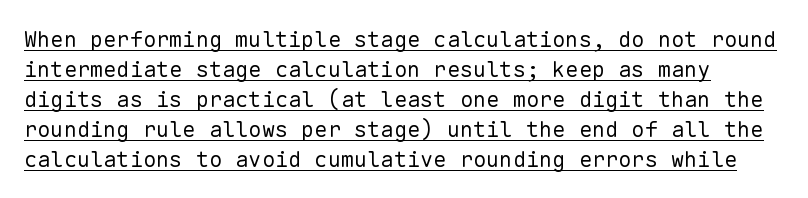
The image shows 22 px text type, upright; set normal line spacing (1.36x), normal letter spacing, underlined.
